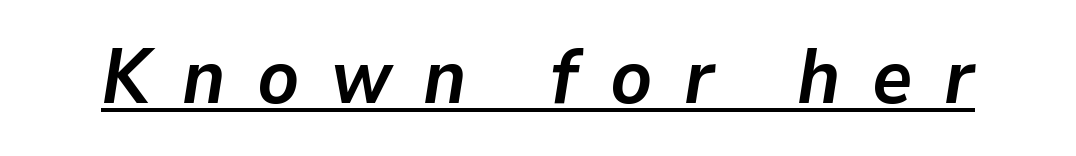
{"italic": "yes", "lean": "right", "slant_degrees": 9, "bold": "yes", "weight": "semibold", "width": "normal", "stroke_contrast": "low", "x_height": "medium", "monospaced": "no", "underline": "yes", "letter_spacing": "wide", "letter_spacing_em": 0.41, "glyph_px": 77}
